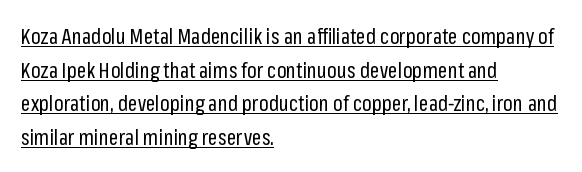
Q: Is the text bold? A: No.
Q: Is the text italic (slanted)? A: No, it is upright.
Q: Is the text underlined? A: Yes.
Q: How is the paragraph aligned? A: Left-aligned.
Q: Is the spacing between letters normal or unusually wide? A: Normal.
Q: Is the spacing between lines tight, normal or loose? A: Normal.
